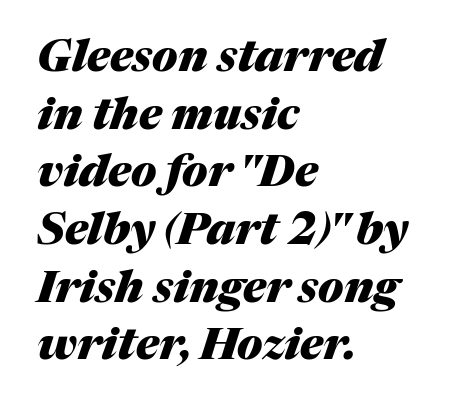
Nobody touched the tracking dial on this one. Regular leading. Italic: yes, the glyphs are oblique. The rendering anchors every line to the left-hand side. The specimen omits any rule beneath the text block's lines.
